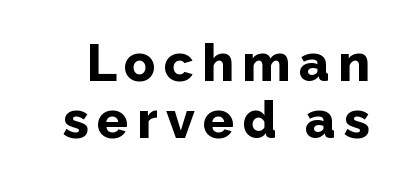
Q: Is the text bold? A: Yes.
Q: Is the text italic (slanted)? A: No, it is upright.
Q: Is the typeface a serif or a sans-serif typeface? A: Sans-serif.
Q: Is the text underlined? A: No.
Q: Is the spacing between lines tight, normal or loose? A: Tight.
Q: Width (condensed, normal, or wide)? A: Normal.
Q: Stroke contrast? A: Low.
Q: x-height? A: Medium.
Q: Monospaced? A: No.
